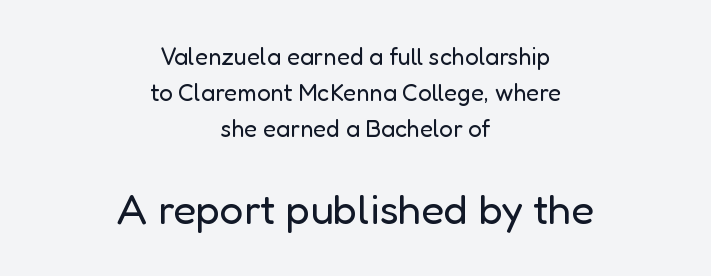
The image shows 42 px regular-weight sans-serif type, upright; set centered, normal line spacing (1.51x), normal letter spacing, not underlined; the second (bottom) block is 1.75x larger; low stroke contrast and a medium x-height.
